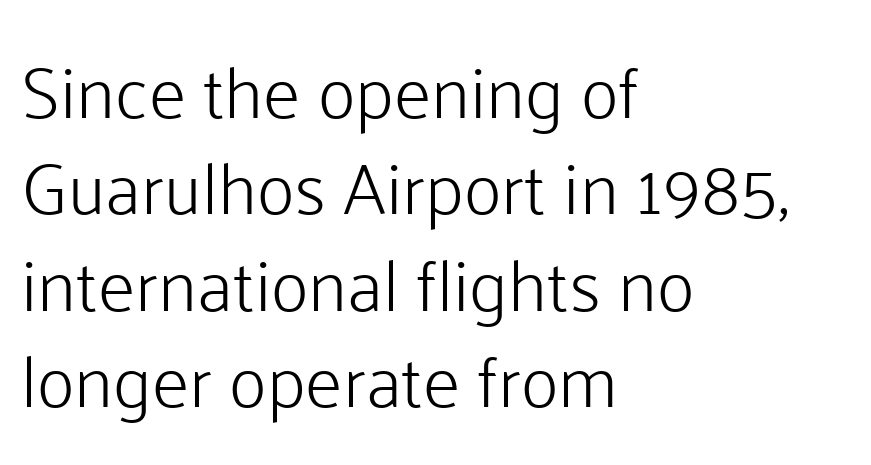
{"serif": "no", "italic": "no", "bold": "no", "weight": "light", "width": "normal", "stroke_contrast": "low", "x_height": "medium", "monospaced": "no", "underline": "no", "align": "left", "line_spacing": "normal", "line_spacing_ratio": 1.32, "letter_spacing": "normal", "letter_spacing_em": 0.0, "glyph_px": 73}
